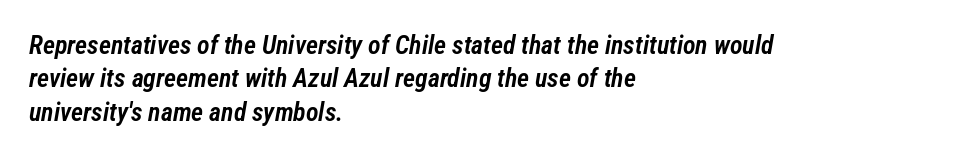
{"italic": "yes", "lean": "right", "slant_degrees": 12, "bold": "semi", "underline": "no", "align": "left", "line_spacing": "normal", "line_spacing_ratio": 1.28, "letter_spacing": "normal", "letter_spacing_em": 0.0, "glyph_px": 26}
